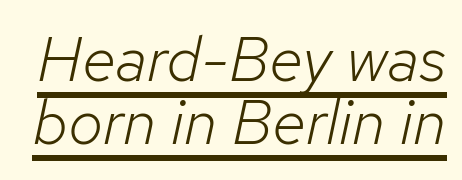
The font's italic variant was chosen for this text. Horizontal bands of white between lines are thin slivers. The letters advance in unequal steps, a hallmark of proportional type. The cut favours lightness, reaching ordinary text weight at its darkest. Short note: letters normally spaced. A continuous stroke trails under the words, as in a hyperlink.
